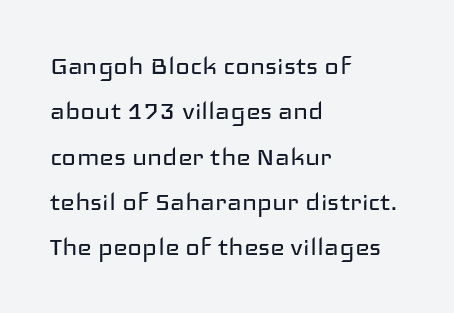
You could not count columns in this text — the font is proportionally spaced. The typeface chosen for these lines omits serifs. Vertical spacing — default. Descenders are the only things crossing below the line. Horizontally, the lines are justified to the leading edge only. Italic: no, the glyphs are upright roman.
